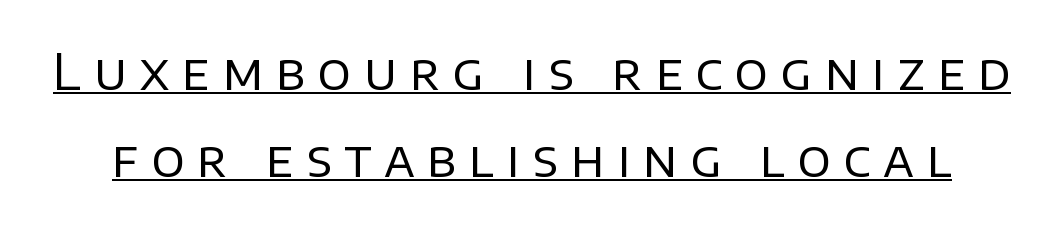
{"serif": "no", "italic": "no", "bold": "no", "weight": "regular", "width": "normal", "stroke_contrast": "low", "x_height": "large", "monospaced": "no", "underline": "yes", "line_spacing_ratio": 1.77, "letter_spacing": "wide", "letter_spacing_em": 0.26, "glyph_px": 49}
